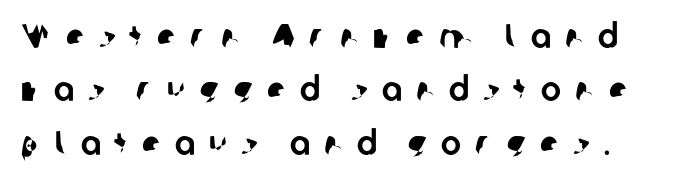
Q: Is the typeface a serif or a sans-serif typeface? A: Sans-serif.
Q: Is the text underlined? A: No.
Q: Is the spacing between letters normal or unusually wide? A: Unusually wide.
Q: Is the spacing between lines tight, normal or loose? A: Normal.
Q: Width (condensed, normal, or wide)? A: Normal.
Q: Stroke contrast? A: Low.
Q: x-height? A: Medium.
Q: Monospaced? A: No.
